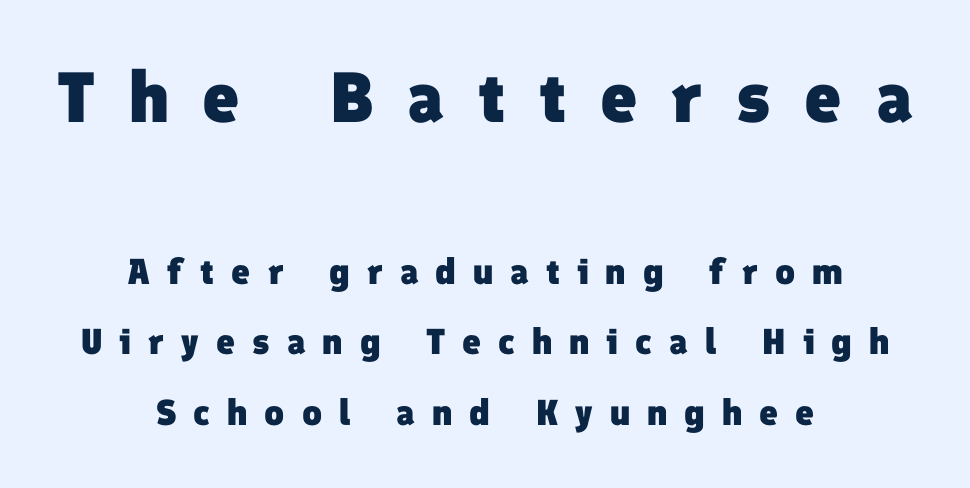
Q: Is the text bold? A: Yes.
Q: Is the typeface a serif or a sans-serif typeface? A: Sans-serif.
Q: Is the text underlined? A: No.
Q: How is the paragraph aligned? A: Centered.
Q: Is the spacing between letters normal or unusually wide? A: Unusually wide.
Q: Is the spacing between lines tight, normal or loose? A: Loose.
Q: Which block of text is set in a larger size, the first (top) or the second (bottom)? A: The first (top) one.
Q: Width (condensed, normal, or wide)? A: Normal.
Q: Stroke contrast? A: Low.
Q: x-height? A: Medium.
Q: Monospaced? A: No.
